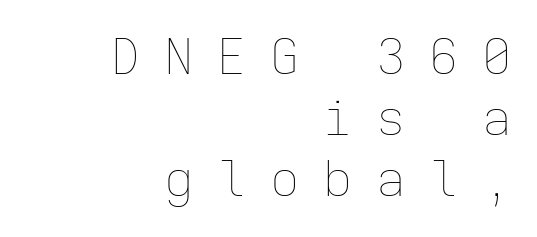
Q: Is the text bold? A: No.
Q: Is the text italic (slanted)? A: No, it is upright.
Q: Is the text underlined? A: No.
Q: How is the paragraph aligned? A: Right-aligned.
Q: Is the spacing between letters normal or unusually wide? A: Unusually wide.
Q: Is the spacing between lines tight, normal or loose? A: Normal.
Q: Width (condensed, normal, or wide)? A: Normal.
Q: Stroke contrast? A: Low.
Q: x-height? A: Medium.
Q: Monospaced? A: Yes.
